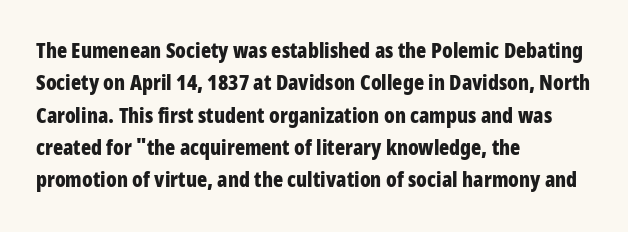
Unlike italic type, these characters show no tilt at all. Line starts are locked; line ends wander. Characters follow at the spacing the type designer built in. On the weight axis this lands at bold, roughly 700. The passage shown is not underscored anywhere.
